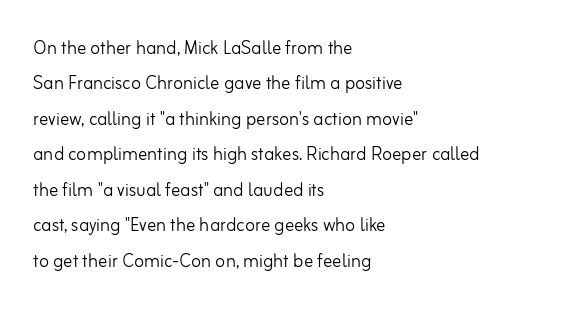
The face looks like a standard text weight, possibly lighter. Vertical strokes here are truly vertical. These lines keep a tight, regular rhythm from letter to letter. Leading matches the norm, producing a regular column. Left-aligned paragraph, ragged on the right. The space directly below the letters is spotless.
